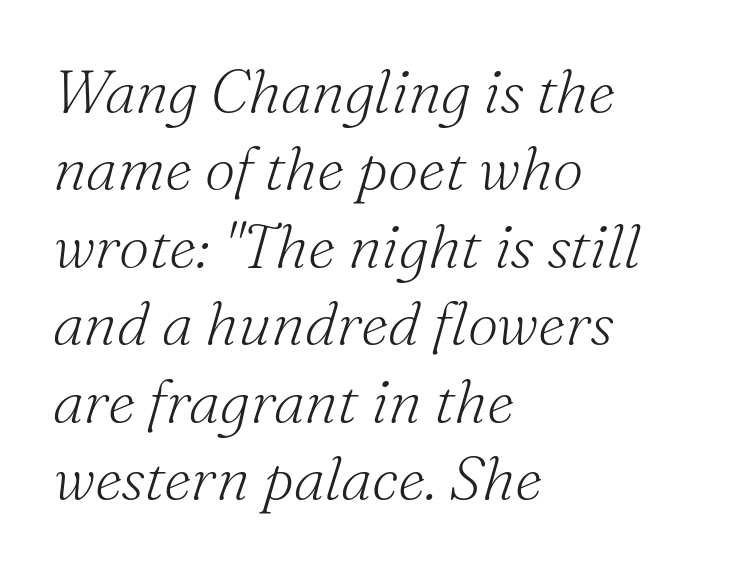
Which margin do the lines hug? The left one — the right edge is uneven. The words here are not underlined. The typeface chosen for these lines features serifs. Each new line begins a customary step beneath the previous one. Think standard paragraph weight, or any step lighter than that. The letterforms sit shoulder to shoulder at normal distance.
